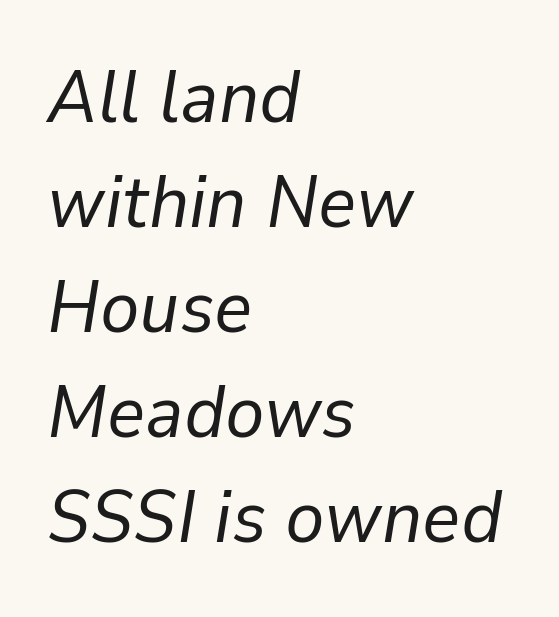
{"italic": "yes", "lean": "right", "slant_degrees": 9, "bold": "no", "weight": "regular", "width": "normal", "stroke_contrast": "low", "x_height": "medium", "monospaced": "no", "underline": "no", "align": "left", "line_spacing": "normal", "line_spacing_ratio": 1.42, "letter_spacing": "normal", "letter_spacing_em": 0.0, "glyph_px": 74}
